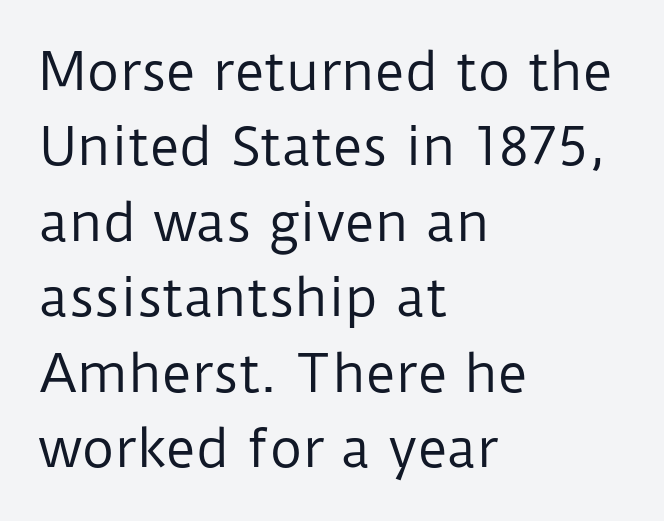
Does the leading feel generous? No, just average. Vertical strokes here are truly vertical. This rendering uses left alignment, leaving the right contour irregular. Classification — sans serif. Nobody touched the tracking dial on this one.
